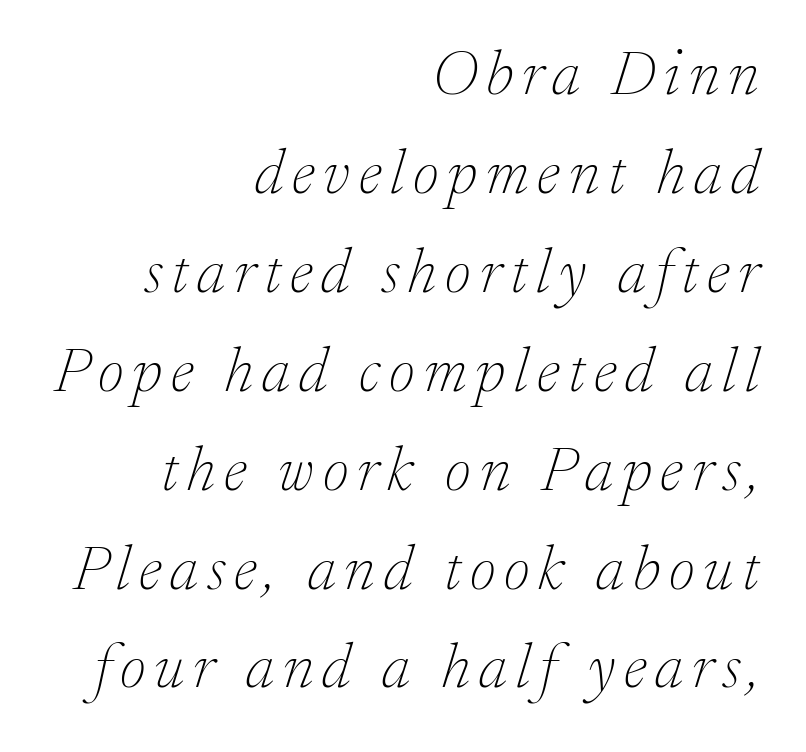
{"serif": "yes", "italic": "yes", "lean": "right", "slant_degrees": 17, "bold": "no", "weight": "thin", "width": "normal", "stroke_contrast": "low", "x_height": "medium", "monospaced": "no", "underline": "no", "align": "right", "line_spacing": "normal", "line_spacing_ratio": 1.57, "glyph_px": 63}
